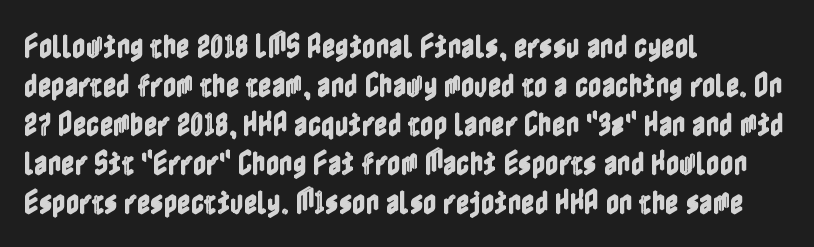
Q: Is the text italic (slanted)? A: No, it is upright.
Q: Is the text underlined? A: No.
Q: How is the paragraph aligned? A: Left-aligned.
Q: Is the spacing between letters normal or unusually wide? A: Normal.
Q: Is the spacing between lines tight, normal or loose? A: Normal.
